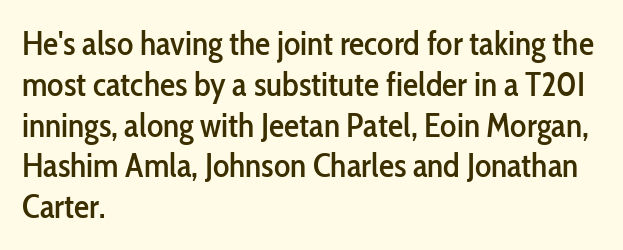
The image shows 34 px condensed sans-serif type, upright; set left-aligned, line spacing 1.2x, normal letter spacing, not underlined; low stroke contrast and a medium x-height.
